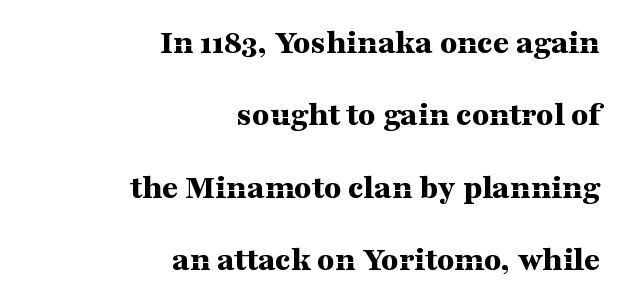
The image shows 35 px bold, wide serif type, upright; set right-aligned, loose line spacing (2.07x), normal letter spacing, not underlined; medium stroke contrast and a medium x-height.
